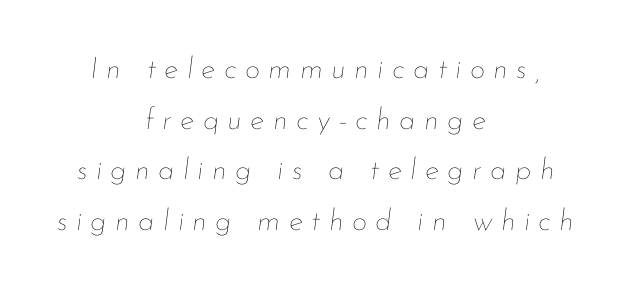
A bare baseline throughout the passage. Looks like regular typesetting: each glyph gets only the width it needs. No letter is thick-stroked: the sample isn't bold. What stands out about the letter spacing? Its width — letters are far apart. Tall strokes in this sample are angled rather than plumb.
